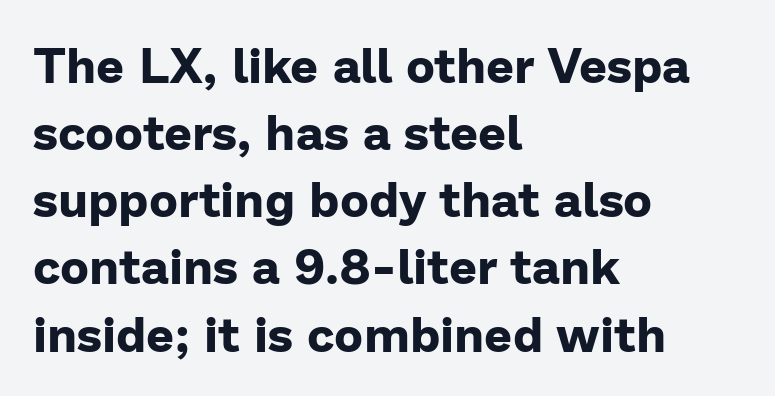
Leading matches the norm, producing a regular column. Classification — sans serif. The glyphs are unaccompanied by any horizontal stroke below them. Tracking here is standard; glyphs follow each other at the usual distance. Varying glyph widths throughout — classic text-font behaviour. Short and long lines alike share a common starting point at left.
